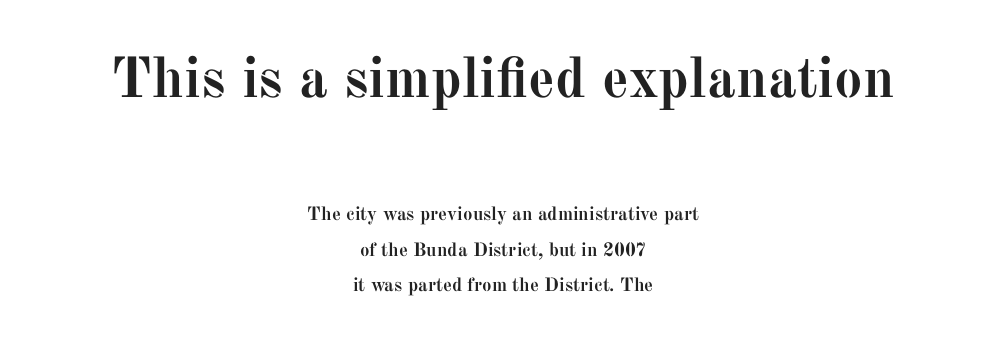
Q: Is the text bold? A: Yes.
Q: Is the text italic (slanted)? A: No, it is upright.
Q: Is the typeface a serif or a sans-serif typeface? A: Serif.
Q: Is the text underlined? A: No.
Q: How is the paragraph aligned? A: Centered.
Q: Is the spacing between letters normal or unusually wide? A: Normal.
Q: Which block of text is set in a larger size, the first (top) or the second (bottom)? A: The first (top) one.
Q: Width (condensed, normal, or wide)? A: Normal.
Q: Stroke contrast? A: Medium.
Q: x-height? A: Medium.
Q: Monospaced? A: No.
